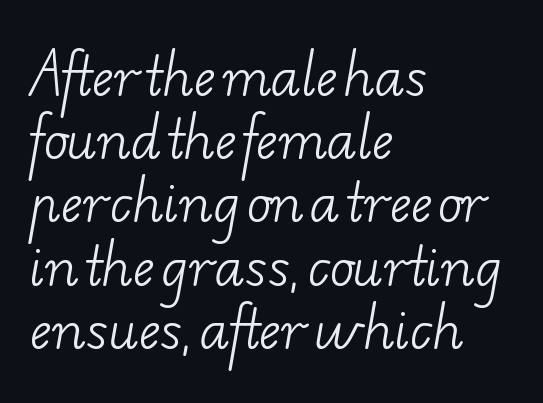
{"serif": "yes", "bold": "no", "weight": "light", "width": "wide", "stroke_contrast": "low", "x_height": "small", "monospaced": "no", "underline": "no", "align": "left", "line_spacing_ratio": 1.24, "letter_spacing": "normal", "letter_spacing_em": 0.0, "glyph_px": 51}
